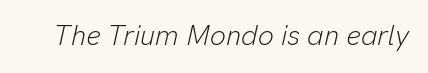
{"italic": "yes", "lean": "right", "slant_degrees": 13, "bold": "no", "weight": "light", "width": "normal", "stroke_contrast": "low", "x_height": "medium", "monospaced": "no", "underline": "no", "letter_spacing": "normal", "letter_spacing_em": 0.0, "glyph_px": 28}
